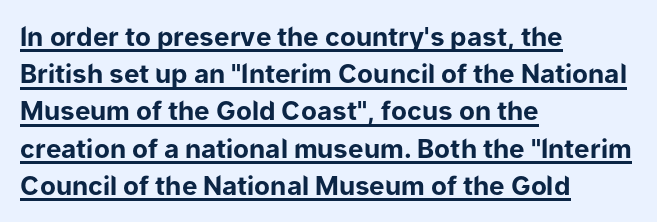
{"italic": "no", "bold": "yes", "underline": "yes", "align": "left", "line_spacing": "normal", "line_spacing_ratio": 1.43, "letter_spacing": "normal", "letter_spacing_em": 0.0, "glyph_px": 26}
